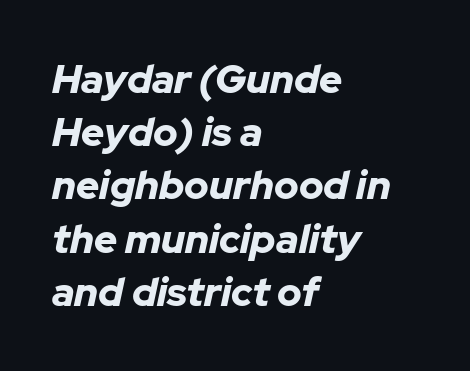
The sample has been set heavy, in full bold. Note the varied advance widths — an 'i' is clearly narrower than an 'm'. Horizontal bands of white between lines are of average thickness. A classic flush-left, rag-right setting is used for this passage. The face used here is rendered with its standard letterfit. The letters are slanted; this is an italic face.
